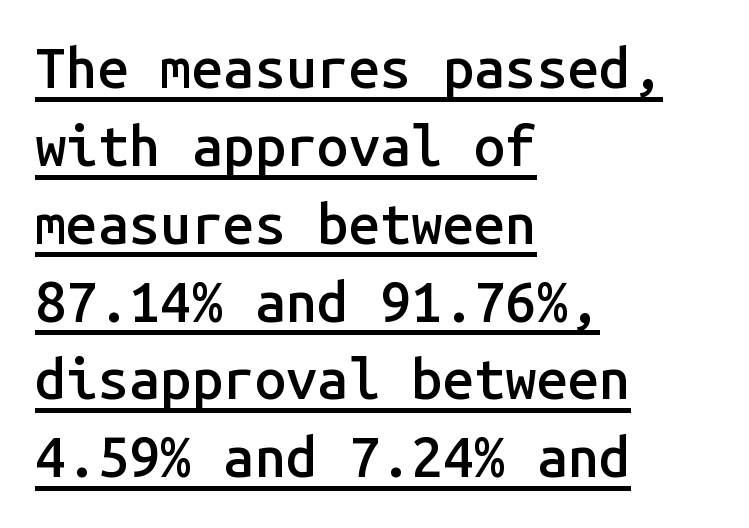
Layout note: lines flush left. The sample's only ornament is a line tracing under the words. The letters sit at their default tracking, neither squeezed nor spread. The passage shown is typed in a monospace face where columns stay perfectly aligned. Serif or sans? Sans — the stroke terminals are bare. The lines sit at an ordinary, default distance from one another.
